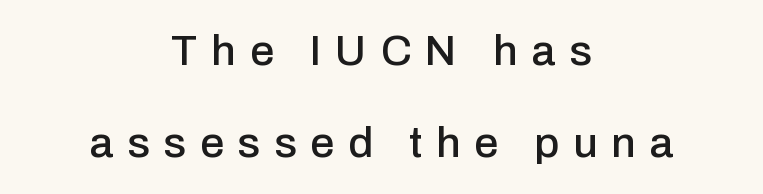
{"serif": "no", "italic": "no", "width": "normal", "stroke_contrast": "low", "x_height": "medium", "monospaced": "no", "underline": "no", "align": "center", "line_spacing": "loose", "line_spacing_ratio": 2.13, "letter_spacing": "wide", "letter_spacing_em": 0.32, "glyph_px": 43}
